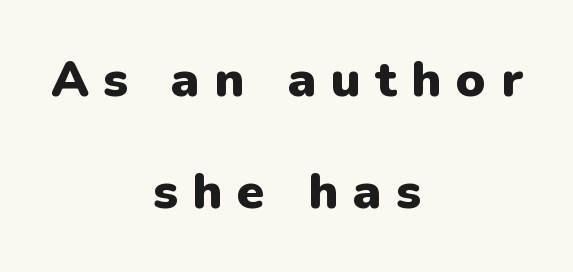
In terms of weight, the rendering is a true, heavy bold. Spacing verdict: proportional, widths tailored to each character. The tracking jumps out immediately: characters are airy and widely separated. What kind of face is this? One without serifs — a sans. Loosely led — the rows are spread out.
